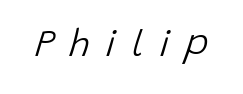
Q: Is the text bold? A: No.
Q: Is the text italic (slanted)? A: Yes, it leans right by about 15 degrees.
Q: Is the text underlined? A: No.
Q: Is the spacing between letters normal or unusually wide? A: Unusually wide.
Q: Width (condensed, normal, or wide)? A: Normal.
Q: Stroke contrast? A: Low.
Q: x-height? A: Large.
Q: Monospaced? A: No.
